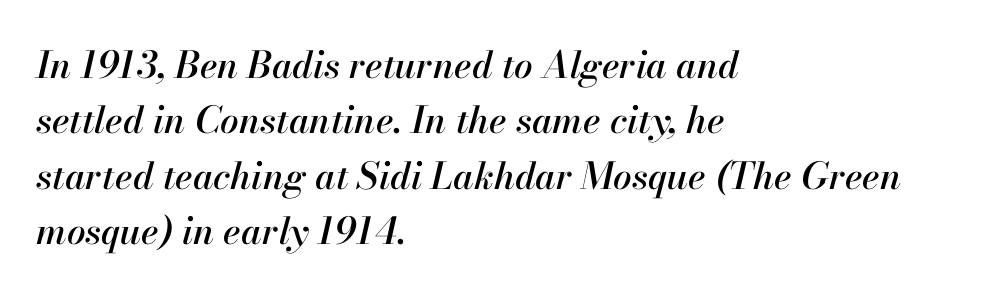
{"italic": "yes", "lean": "right", "slant_degrees": 13, "width": "normal", "stroke_contrast": "high", "x_height": "small", "monospaced": "no", "underline": "no", "align": "left", "line_spacing": "normal", "line_spacing_ratio": 1.5, "letter_spacing": "normal", "letter_spacing_em": 0.0, "glyph_px": 37}
